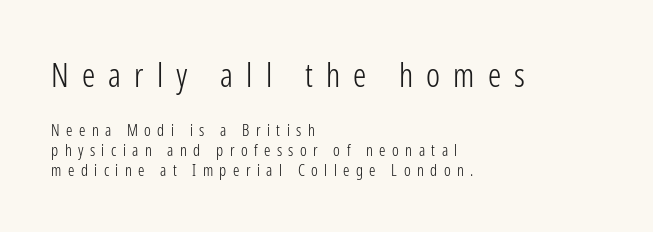
The image shows 33 px light, condensed sans-serif type, upright; set left-aligned, line spacing 1.24x, unusually wide letter spacing (+0.4 em), not underlined; the first (top) block is 2.06x larger; low stroke contrast and a medium x-height.
